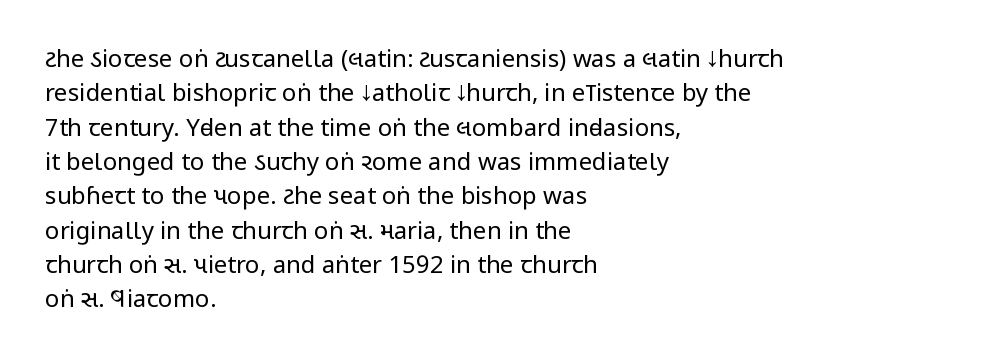
Vertical stems look standard width or narrower in stroke. Default kerning and tracking; the words read as compact shapes. These lines are set flush left with a ragged right edge. The baseline area is clear.
